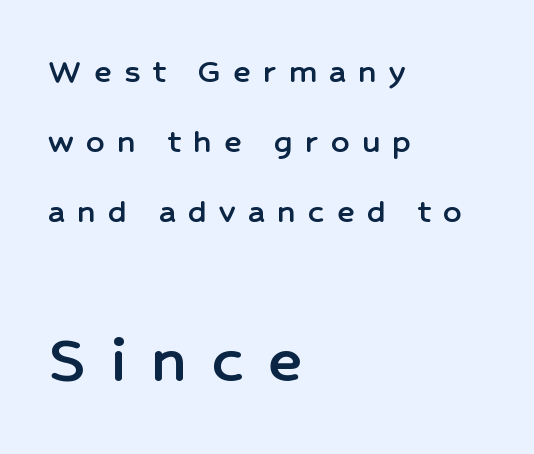
{"serif": "no", "italic": "no", "width": "normal", "stroke_contrast": "low", "x_height": "medium", "monospaced": "no", "underline": "no", "align": "left", "line_spacing": "loose", "line_spacing_ratio": 1.94, "letter_spacing": "wide", "letter_spacing_em": 0.35, "larger_block": "second", "size_ratio": 1.97, "glyph_px": 71}
